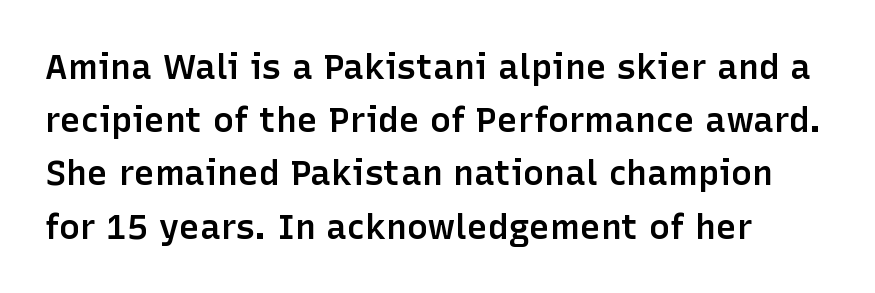
The image shows 35 px semibold sans-serif type, upright; set normal line spacing (1.52x), normal letter spacing, not underlined; low stroke contrast and a medium x-height.
